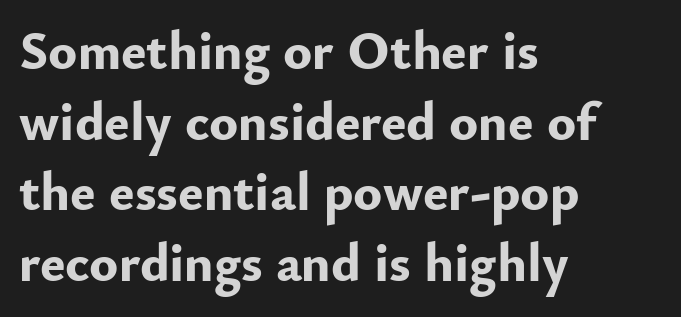
Decoration check: the copy has no underline. Observe the absence of serifs on each vertical stroke in this sample. These lines are set flush left with a ragged right edge. The type is set solid horizontally, with unmodified tracking.
